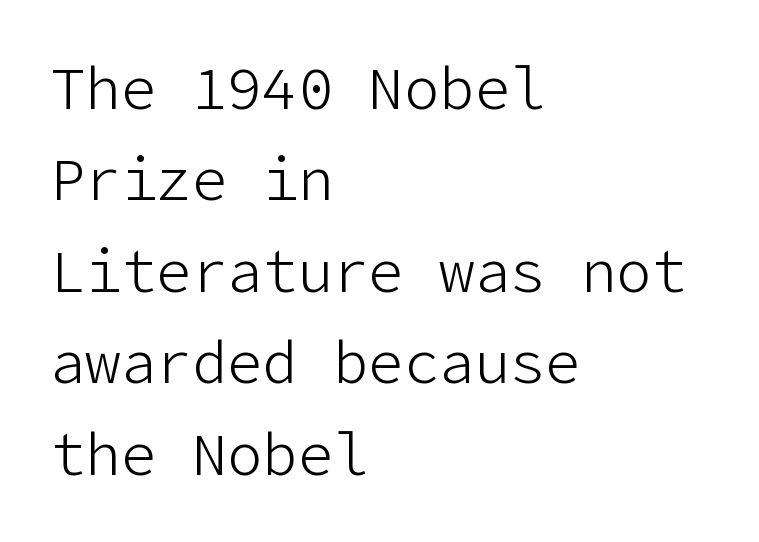
The image shows 59 px light sans-serif type, upright; set left-aligned, normal line spacing (1.55x), normal letter spacing, not underlined; low stroke contrast and a medium x-height.
